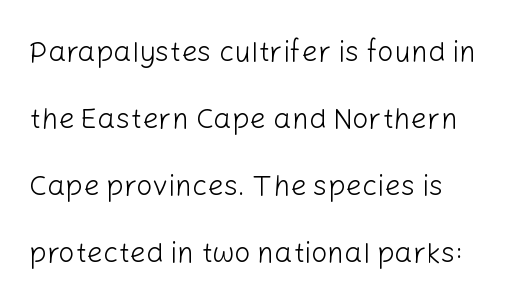
Clear beneath every line of the passage. The characters display no serif detailing; their extremities are plain. Every stem runs plumb, perpendicular to the baseline. Whoever set this chose breathing room over compactness in the vertical rhythm. These lines are rendered in a variable-pitch font. The passage shown is not bold in any degree.
